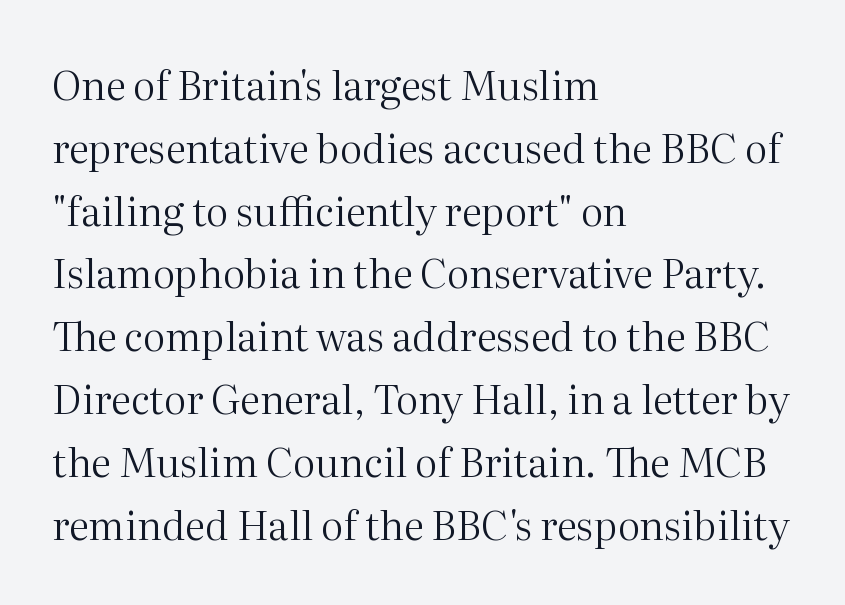
Q: Is the text bold? A: No.
Q: Is the text italic (slanted)? A: No, it is upright.
Q: Is the typeface a serif or a sans-serif typeface? A: Serif.
Q: Is the text underlined? A: No.
Q: How is the paragraph aligned? A: Left-aligned.
Q: Is the spacing between letters normal or unusually wide? A: Normal.
Q: Is the spacing between lines tight, normal or loose? A: Normal.
Q: Width (condensed, normal, or wide)? A: Normal.
Q: Stroke contrast? A: Medium.
Q: x-height? A: Medium.
Q: Monospaced? A: No.
